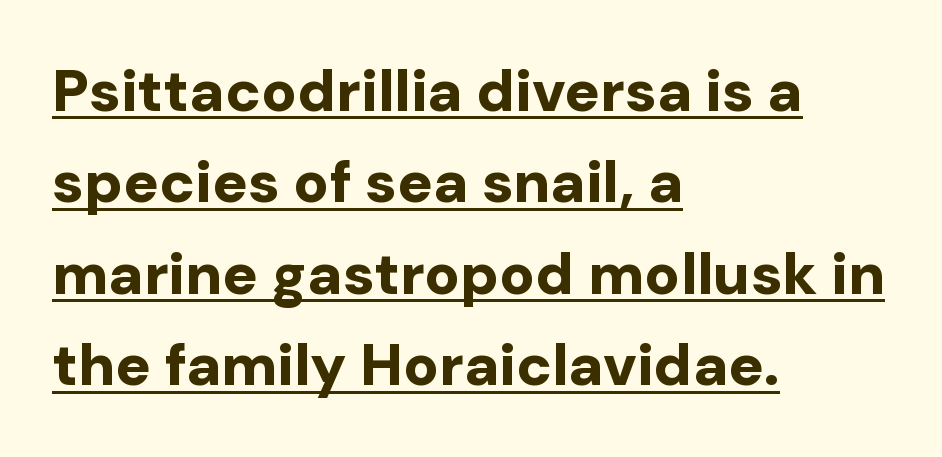
This sample has the flowing, uneven cadence of proportional lettering. How would I describe the line gaps? Plain and ordinary. The axis of the letterforms is exactly vertical. Students, observe the line beneath the letters — that is underlining. Summary of weight: heavy, a full bold.
